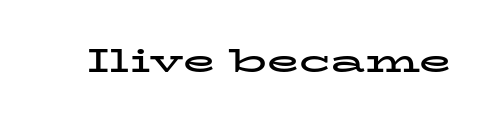
{"serif": "yes", "italic": "no", "bold": "yes", "weight": "bold", "width": "wide", "stroke_contrast": "low", "x_height": "medium", "monospaced": "no", "underline": "no", "letter_spacing": "normal", "letter_spacing_em": 0.0, "glyph_px": 33}
